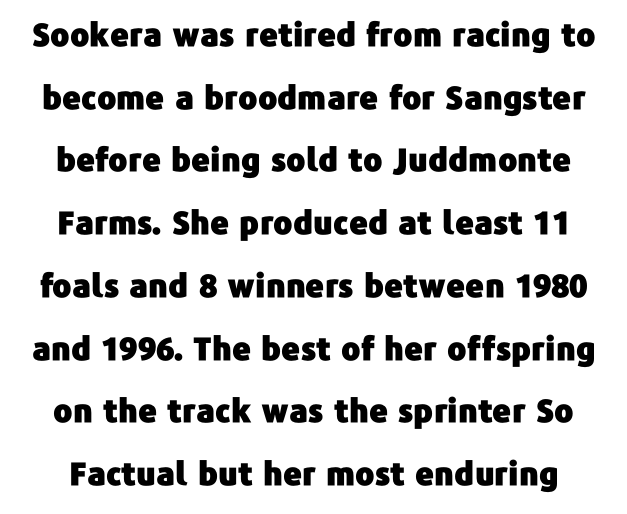
Font category for this specimen: sans-serif. Compared with typical body copy, the letter spacing here is the same. This sample has the flowing, uneven cadence of proportional lettering. Just letters on the line, the space beneath them empty. Notice the wide empty band between every row — that's loose leading.
